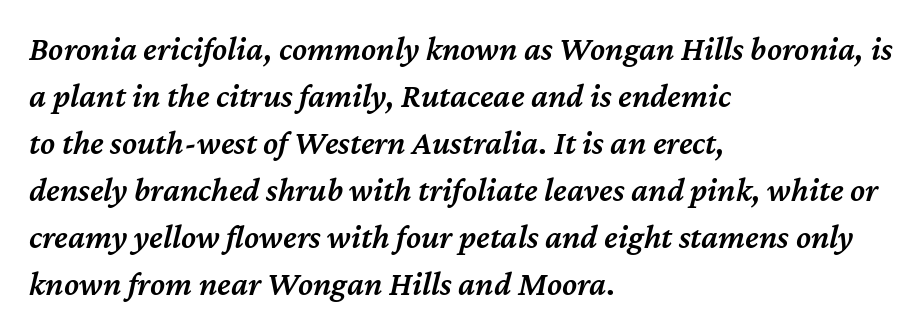
{"italic": "yes", "lean": "right", "slant_degrees": 12, "bold": "semi", "weight": "semibold", "width": "normal", "stroke_contrast": "medium", "x_height": "medium", "monospaced": "no", "underline": "no", "align": "left", "line_spacing": "normal", "line_spacing_ratio": 1.38, "letter_spacing": "normal", "letter_spacing_em": 0.0, "glyph_px": 34}
